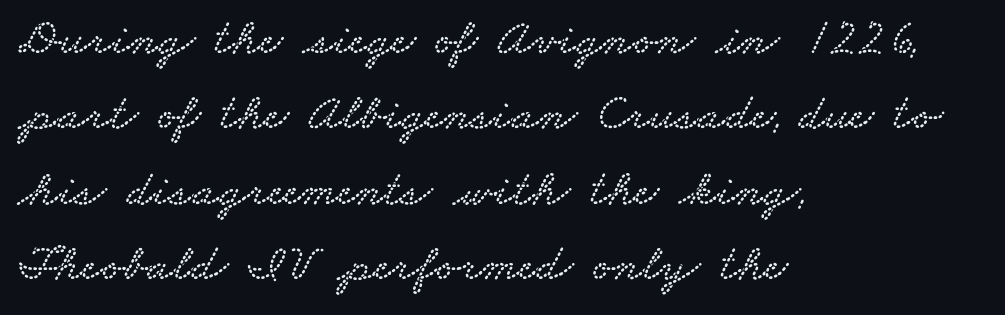
{"serif": "yes", "width": "wide", "stroke_contrast": "low", "x_height": "small", "monospaced": "no", "underline": "no", "align": "left", "line_spacing": "normal", "line_spacing_ratio": 1.48, "letter_spacing": "normal", "letter_spacing_em": 0.0, "glyph_px": 51}
